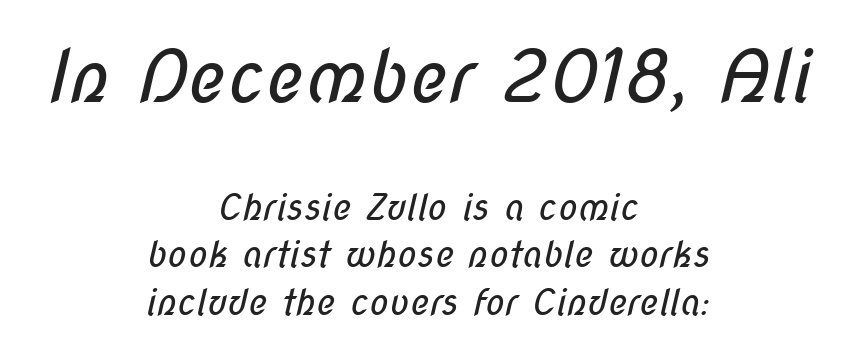
The rendering positions every line midway between the sides. Descenders hang freely into open space. On a weight scale, this lands at 450 or below. The rendering shows plain stroke endings on the letterforms — a sans-serif design.
